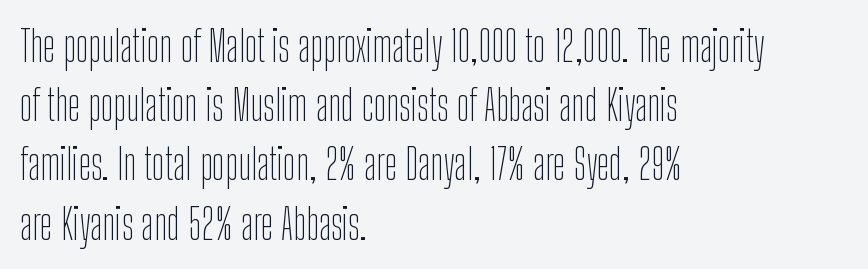
The image shows 42 px thin, condensed sans-serif type, upright; set left-aligned, normal line spacing (1.41x), normal letter spacing, not underlined; low stroke contrast and a medium x-height.
